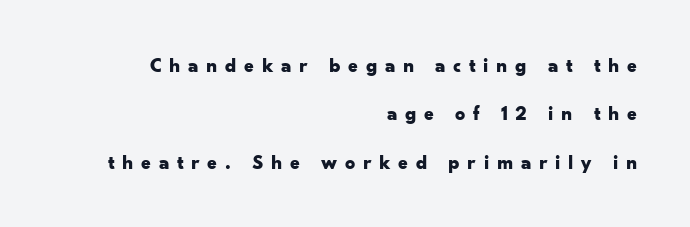
{"italic": "no", "bold": "yes", "underline": "no", "align": "right", "line_spacing": "loose", "line_spacing_ratio": 2.42, "letter_spacing": "wide", "letter_spacing_em": 0.38, "glyph_px": 20}
